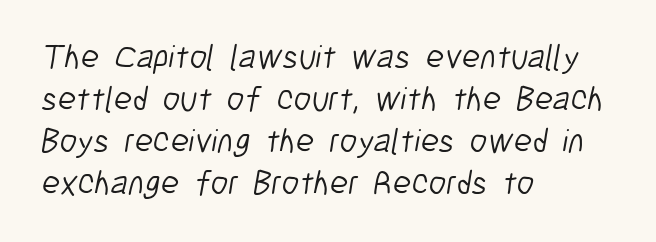
The image shows 34 px light, condensed sans-serif type; set left-aligned, line spacing 1.24x, normal letter spacing, not underlined; low stroke contrast and a medium x-height.
